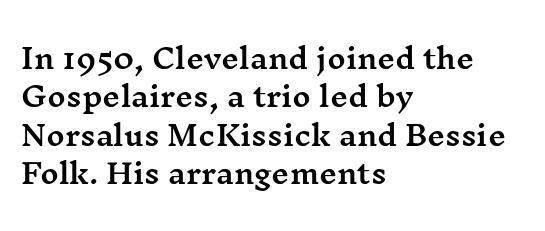
The image shows 28 px wide serif type, upright; set left-aligned, normal line spacing (1.37x), normal letter spacing, not underlined; medium stroke contrast and a medium x-height.
